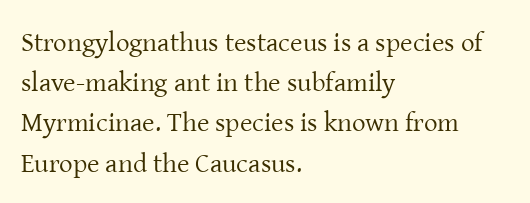
The paragraph shown leans on its left margin. Has an underline been added? It has not. The font's upright variant was chosen for this text. The cut favours lightness, reaching ordinary text weight at its darkest.
